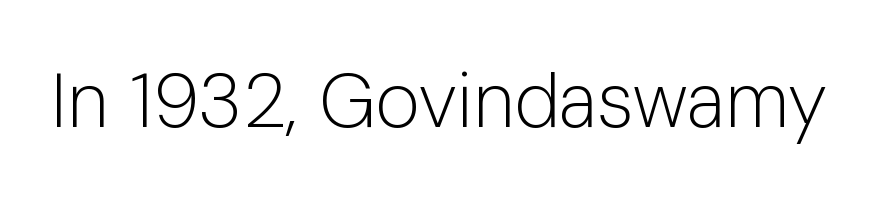
Q: Is the text bold? A: No.
Q: Is the text italic (slanted)? A: No, it is upright.
Q: Is the typeface a serif or a sans-serif typeface? A: Sans-serif.
Q: Is the text underlined? A: No.
Q: Is the spacing between letters normal or unusually wide? A: Normal.
Q: Width (condensed, normal, or wide)? A: Normal.
Q: Stroke contrast? A: Low.
Q: x-height? A: Medium.
Q: Monospaced? A: No.
